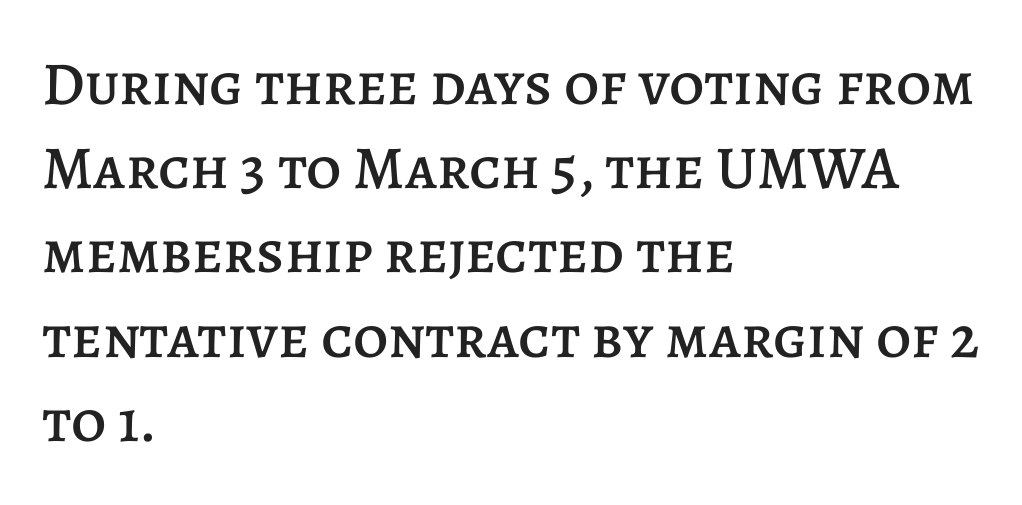
The image shows 61 px text type, upright; set left-aligned, normal line spacing (1.38x), normal letter spacing, not underlined; low stroke contrast and a large x-height.
